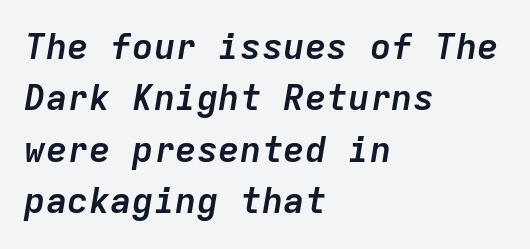
Q: Is the text bold? A: Yes.
Q: Is the text italic (slanted)? A: Yes, it leans right by about 9 degrees.
Q: Is the text underlined? A: No.
Q: How is the paragraph aligned? A: Left-aligned.
Q: Is the spacing between letters normal or unusually wide? A: Normal.
Q: Is the spacing between lines tight, normal or loose? A: Normal.
Q: Width (condensed, normal, or wide)? A: Normal.
Q: Stroke contrast? A: Low.
Q: x-height? A: Medium.
Q: Monospaced? A: Yes.
